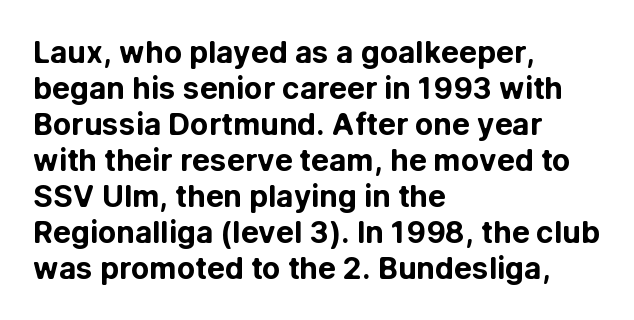
The specimen reads as upright at a glance. The lines in this sample share a left origin and differ only in where they stop. The glyphs in this specimen are sans serif. Is this a fixed-width face? No — the glyphs have proportional, varying widths. Each row of text sits above clean, open space. The rendering keeps characters at their native spacing.
